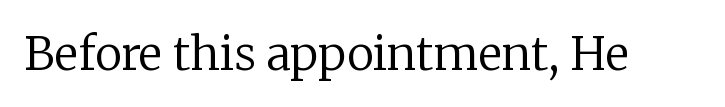
The image shows 46 px regular-weight serif type, upright; set normal letter spacing, not underlined; low stroke contrast and a medium x-height.
